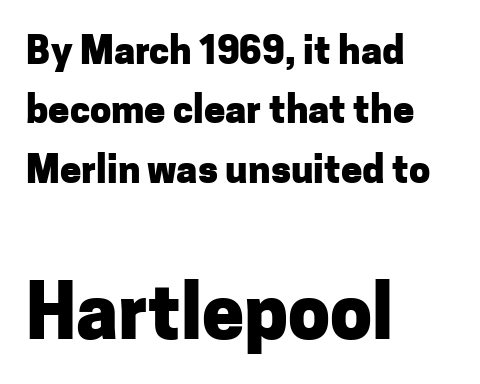
The ragged edge is on the right, which tells us the setting is flush left. Compared with typical paragraphs, the rows here are spaced about the same. Default kerning and tracking; the words read as compact shapes. How heavy is the stroke? Heavy — this is a bold. Each letter's strokes conclude bluntly, with no projecting serifs. Bare-footed words on every line.
